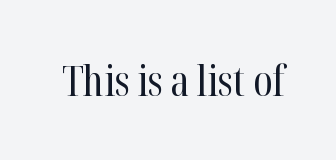
{"serif": "yes", "italic": "no", "bold": "no", "weight": "regular", "width": "condensed", "stroke_contrast": "high", "x_height": "medium", "monospaced": "no", "underline": "no", "letter_spacing": "normal", "letter_spacing_em": 0.0, "glyph_px": 42}
